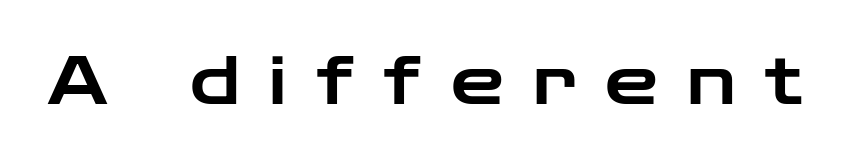
The image shows 67 px wide sans-serif type, upright; set unusually wide letter spacing (+0.44 em), not underlined; low stroke contrast and a medium x-height.
